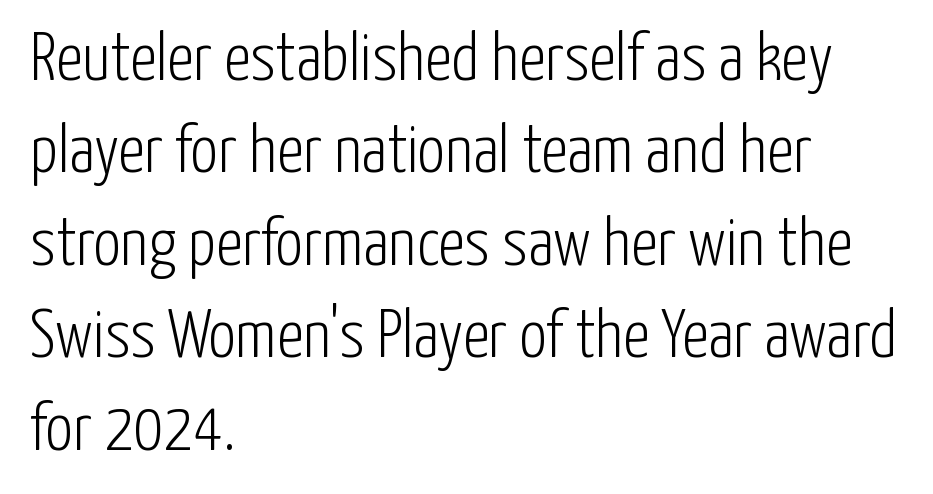
The foot of each line stays bare and open. Each stroke keeps to a modest, everyday thickness or less. Caption: multi-line text, flush left, ragged right. Tracking value appears to be zero — textbook default spacing.
